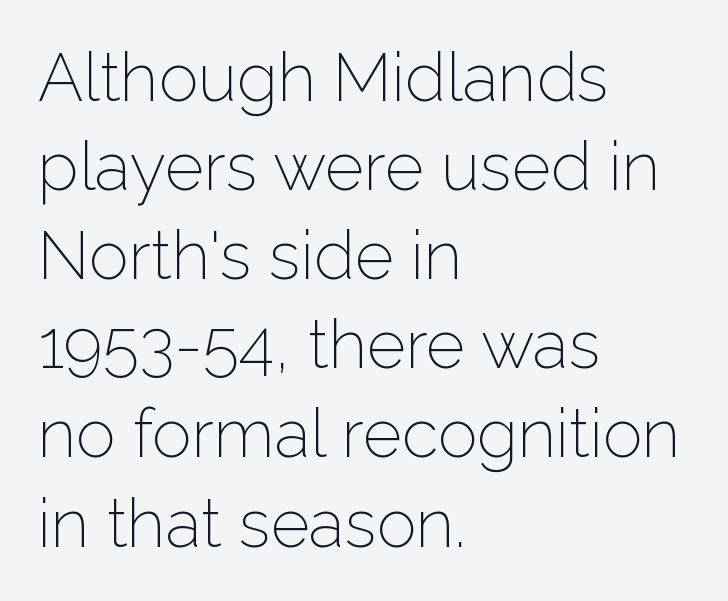
The image shows 67 px light sans-serif type, upright; set left-aligned, normal line spacing (1.33x), normal letter spacing, not underlined; low stroke contrast and a medium x-height.
